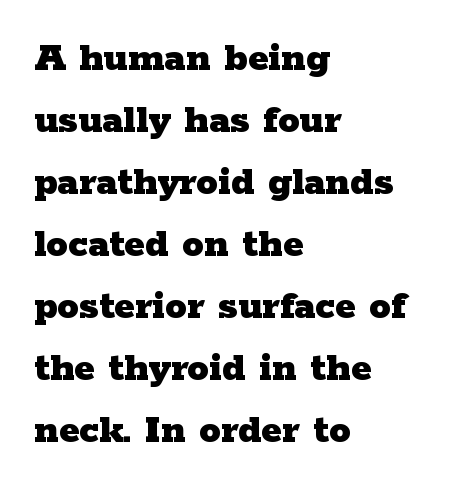
The passage is arranged the way most books set body copy — flush left. Only glyphs here, with clear space below each row. Is this a sans? No — the strokes have serifs. Students, note that the glyphs here touch the page at normal intervals. A typesetter would call this proportional, since set widths differ per character. When letters stand straight like this, we call the style roman or upright.
